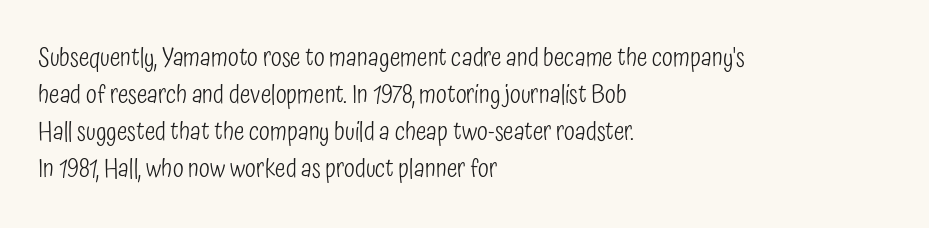
{"italic": "no", "bold": "no", "underline": "no", "align": "left", "line_spacing": "normal", "line_spacing_ratio": 1.48, "letter_spacing": "normal", "letter_spacing_em": 0.0, "glyph_px": 25}
